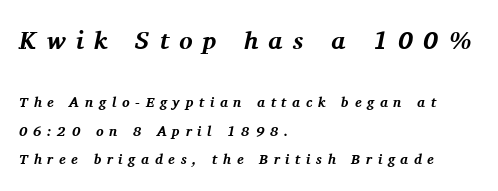
{"italic": "yes", "lean": "right", "slant_degrees": 11, "bold": "yes", "underline": "no", "align": "left", "line_spacing": "loose", "line_spacing_ratio": 2.04, "letter_spacing": "wide", "letter_spacing_em": 0.41, "larger_block": "first", "size_ratio": 1.79, "glyph_px": 25}
